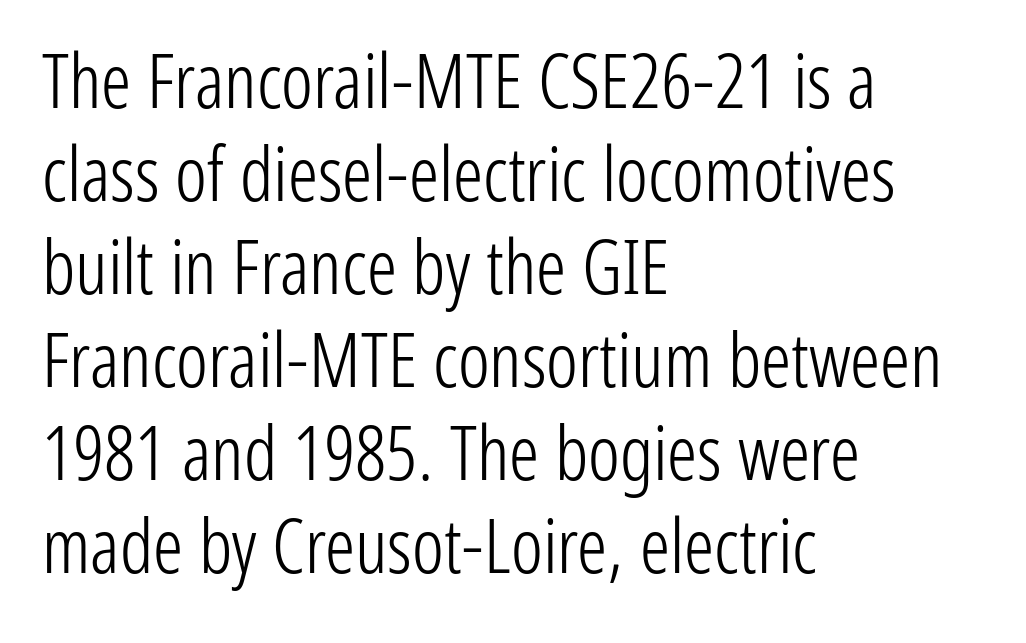
Q: Is the text bold? A: No.
Q: Is the text italic (slanted)? A: No, it is upright.
Q: Is the typeface a serif or a sans-serif typeface? A: Sans-serif.
Q: Is the text underlined? A: No.
Q: How is the paragraph aligned? A: Left-aligned.
Q: Is the spacing between letters normal or unusually wide? A: Normal.
Q: Width (condensed, normal, or wide)? A: Condensed.
Q: Stroke contrast? A: Low.
Q: x-height? A: Medium.
Q: Monospaced? A: No.
